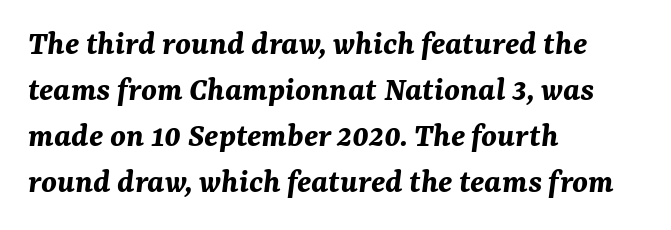
Q: Is the text bold? A: Yes.
Q: Is the text italic (slanted)? A: Yes, it leans right by about 7 degrees.
Q: Is the text underlined? A: No.
Q: How is the paragraph aligned? A: Left-aligned.
Q: Is the spacing between letters normal or unusually wide? A: Normal.
Q: Is the spacing between lines tight, normal or loose? A: Normal.
Q: Width (condensed, normal, or wide)? A: Normal.
Q: Stroke contrast? A: Medium.
Q: x-height? A: Medium.
Q: Monospaced? A: No.
